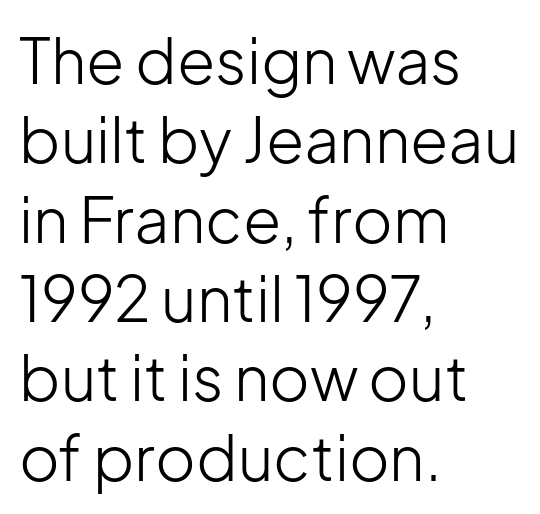
The image shows 62 px light sans-serif type, upright; set left-aligned, normal line spacing (1.28x), normal letter spacing, not underlined; low stroke contrast and a medium x-height.
